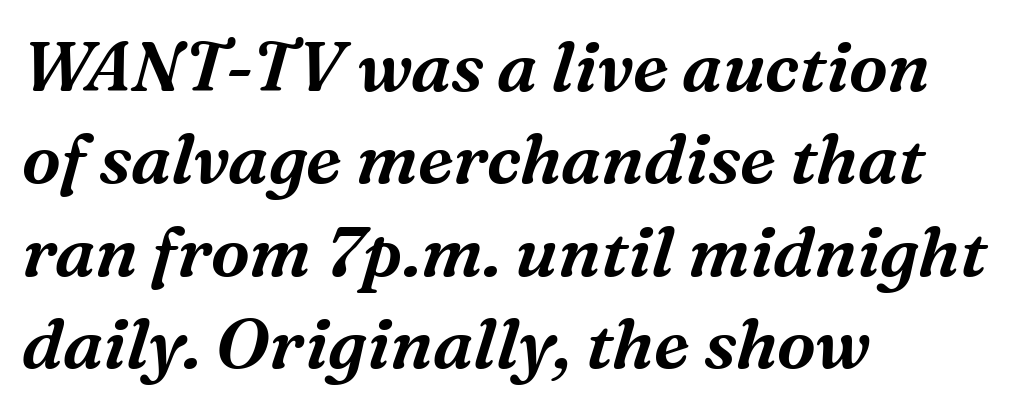
Q: Is the text italic (slanted)? A: Yes, it leans right by about 16 degrees.
Q: Is the typeface a serif or a sans-serif typeface? A: Serif.
Q: Is the text underlined? A: No.
Q: How is the paragraph aligned? A: Left-aligned.
Q: Is the spacing between letters normal or unusually wide? A: Normal.
Q: Is the spacing between lines tight, normal or loose? A: Normal.
Q: Width (condensed, normal, or wide)? A: Normal.
Q: Stroke contrast? A: Medium.
Q: x-height? A: Medium.
Q: Monospaced? A: No.
